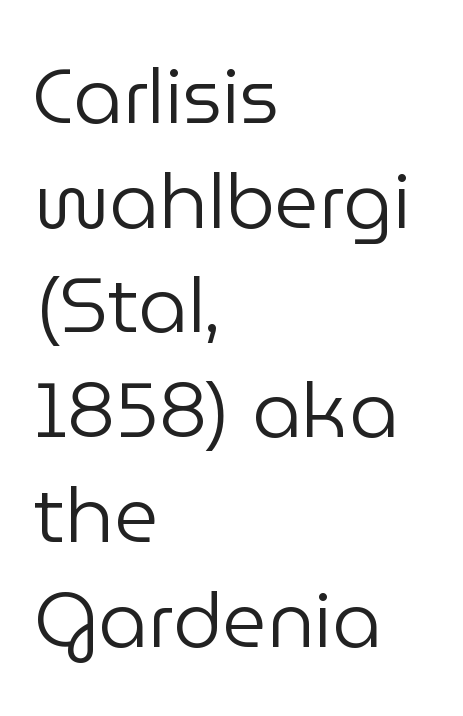
The rendering uses a moderate line-height, typical for paragraphs. Do the characters align in a grid? No, the font is proportional. Serif or sans? Sans — the stroke terminals are bare. The passage is arranged the way most books set body copy — flush left. Is the type heavy? It reads as light-to-regular instead. The strip under each line holds only bare page.
